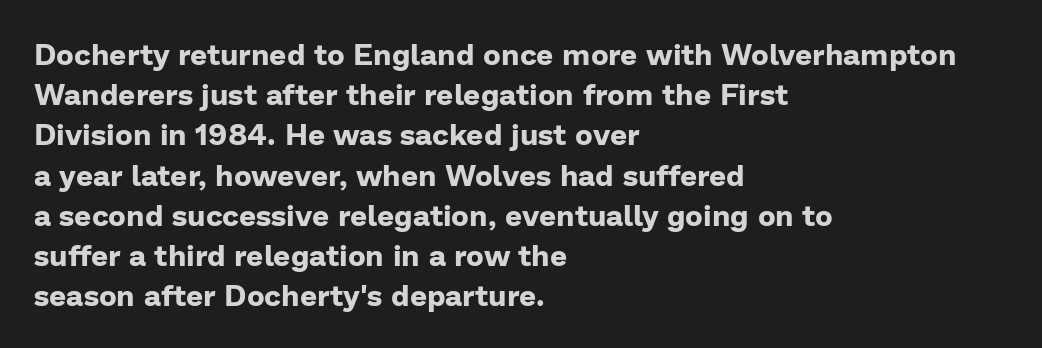
The image shows 30 px bold sans-serif type, upright; set left-aligned, normal line spacing (1.34x), normal letter spacing, not underlined; low stroke contrast and a medium x-height.
